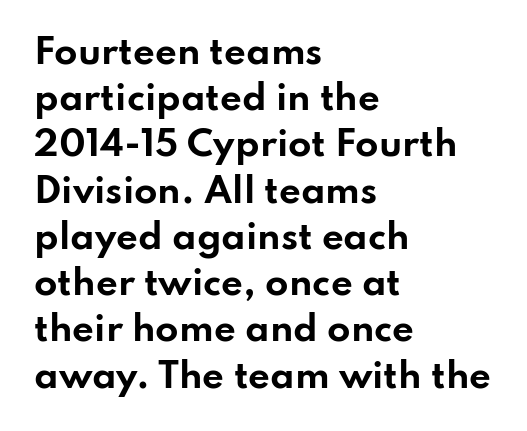
The image shows 34 px bold, wide sans-serif type, upright; set left-aligned, normal line spacing (1.36x), normal letter spacing, not underlined; low stroke contrast and a small x-height.
